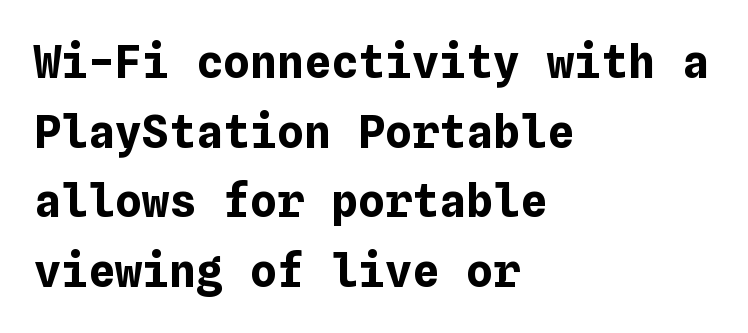
Q: Is the text bold? A: Yes.
Q: Is the text italic (slanted)? A: No, it is upright.
Q: Is the text underlined? A: No.
Q: How is the paragraph aligned? A: Left-aligned.
Q: Is the spacing between letters normal or unusually wide? A: Normal.
Q: Is the spacing between lines tight, normal or loose? A: Normal.
Q: Width (condensed, normal, or wide)? A: Normal.
Q: Stroke contrast? A: Low.
Q: x-height? A: Medium.
